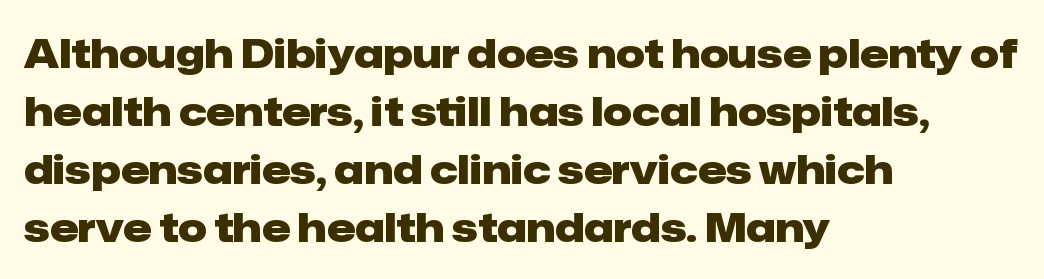
Compared with typical paragraphs, the rows here are spaced about the same. Nope, no serifs anywhere on these letters. Which margin do the lines hug? The left one — the right edge is uneven. Heavy, bold letterforms.
